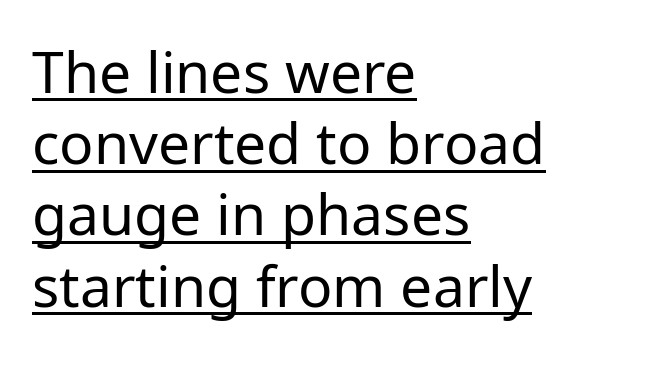
{"serif": "no", "italic": "no", "bold": "no", "weight": "regular", "width": "normal", "stroke_contrast": "low", "x_height": "medium", "monospaced": "no", "underline": "yes", "align": "left", "line_spacing": "normal", "line_spacing_ratio": 1.25, "letter_spacing": "normal", "letter_spacing_em": 0.0, "glyph_px": 57}
